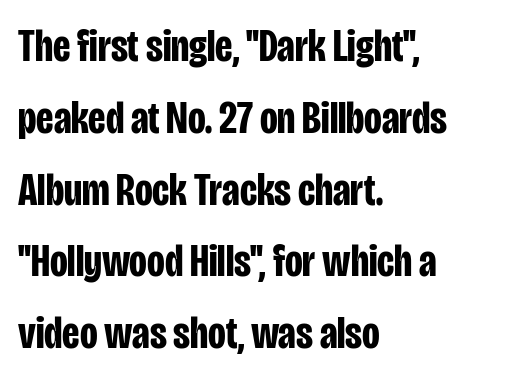
{"serif": "no", "italic": "no", "bold": "yes", "weight": "bold", "width": "condensed", "stroke_contrast": "low", "x_height": "large", "monospaced": "no", "underline": "no", "align": "left", "line_spacing": "normal", "line_spacing_ratio": 1.56, "letter_spacing": "normal", "letter_spacing_em": 0.0, "glyph_px": 46}
